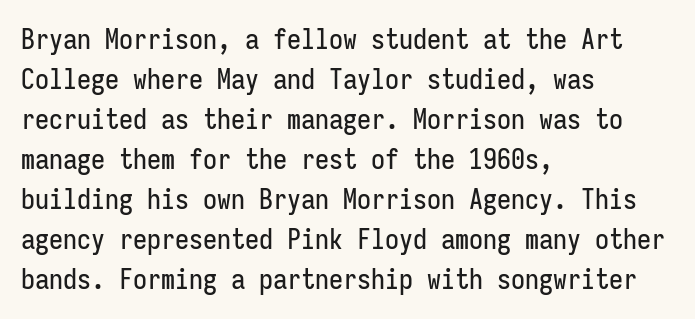
{"serif": "no", "italic": "no", "width": "condensed", "stroke_contrast": "low", "x_height": "medium", "monospaced": "yes", "underline": "no", "align": "left", "line_spacing": "normal", "line_spacing_ratio": 1.43, "letter_spacing": "normal", "letter_spacing_em": 0.0, "glyph_px": 28}
